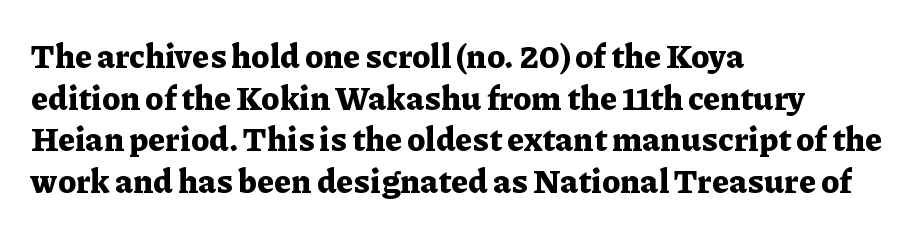
The image shows 33 px bold serif type, upright; set left-aligned, normal line spacing (1.26x), normal letter spacing, not underlined; low stroke contrast and a medium x-height.
